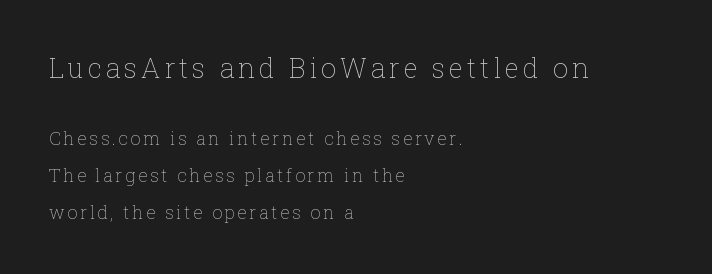
Q: Is the text bold? A: No.
Q: Is the text italic (slanted)? A: No, it is upright.
Q: Is the text underlined? A: No.
Q: How is the paragraph aligned? A: Left-aligned.
Q: Is the spacing between lines tight, normal or loose? A: Loose.
Q: Which block of text is set in a larger size, the first (top) or the second (bottom)? A: The first (top) one.
